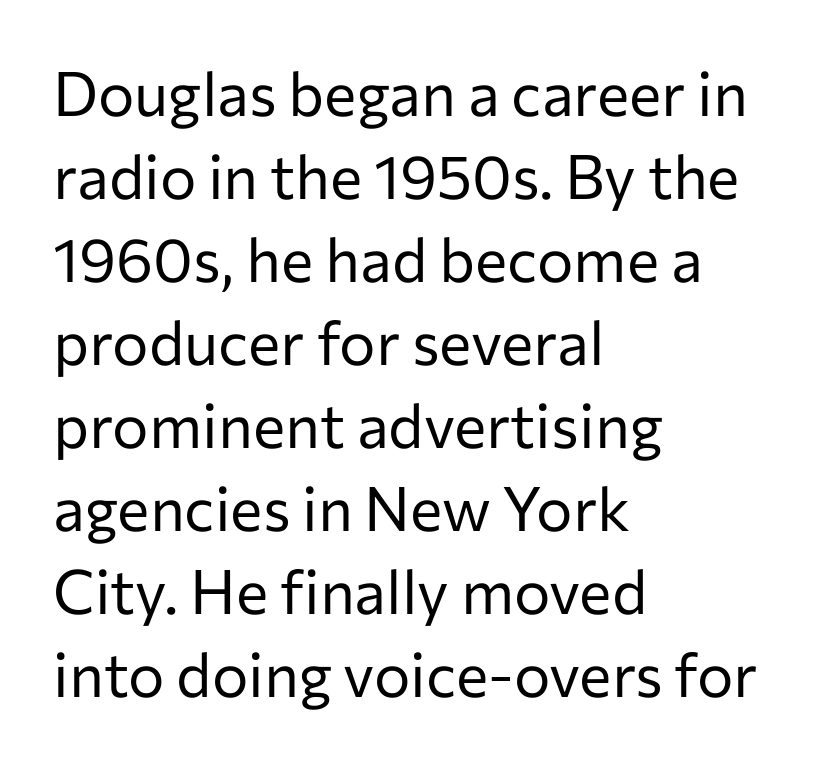
The passage shown has conventional tracking throughout. Vertical spacing — default. The axis of the letterforms is exactly vertical. Quick note: underline off. These lines are composed in type without serifs. The rag falls on the right side of this text block.
